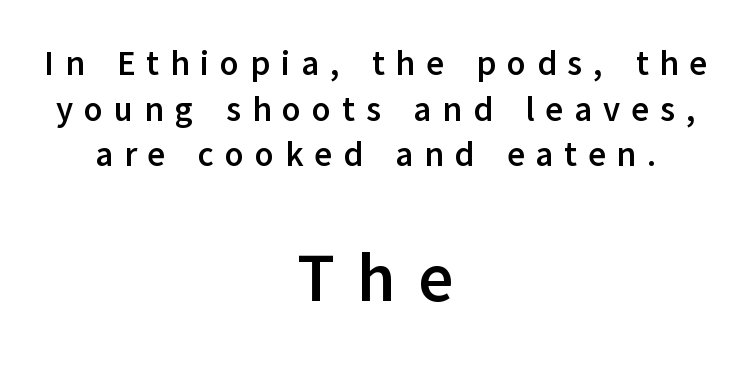
The image shows 68 px semibold sans-serif type, upright; set centered, normal line spacing (1.34x), unusually wide letter spacing (+0.32 em), not underlined; the second (bottom) block is 2.0x larger; low stroke contrast and a medium x-height.
